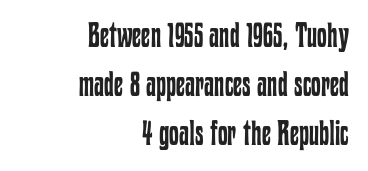
{"italic": "no", "bold": "no", "weight": "regular", "width": "condensed", "stroke_contrast": "low", "x_height": "medium", "monospaced": "no", "underline": "no", "align": "right", "line_spacing": "normal", "line_spacing_ratio": 1.4, "letter_spacing": "normal", "letter_spacing_em": 0.0, "glyph_px": 35}
